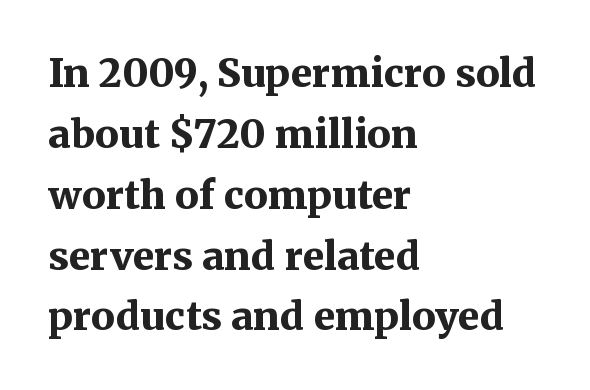
The image shows 39 px bold serif type, upright; set left-aligned, normal line spacing (1.56x), normal letter spacing, not underlined; medium stroke contrast and a medium x-height.
